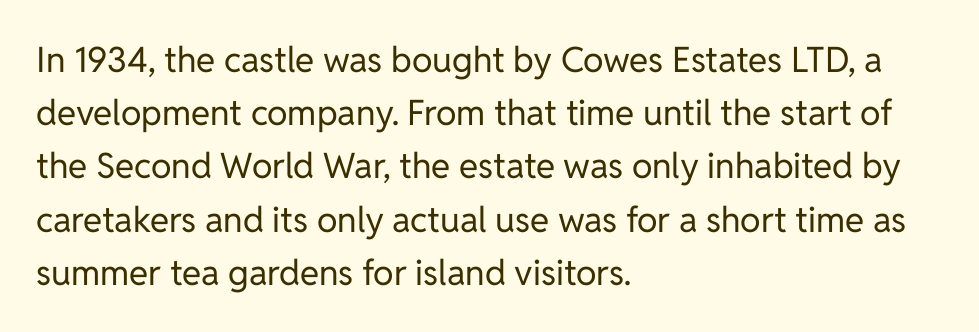
Character widths vary here, with narrow letters taking less room than wide ones. The lines are quadded left. Look at the bottom of the vertical strokes: they stop flat, with no serifs. Baseline-to-baseline distance is the conventional proportion of letter height. The type is set solid horizontally, with unmodified tracking. The font is comparable to plain body text, perhaps lighter.
